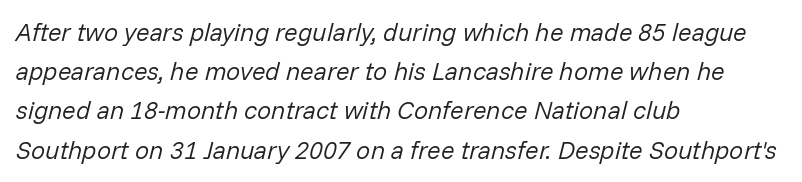
Q: Is the text bold? A: No.
Q: Is the text italic (slanted)? A: Yes, it leans right by about 14 degrees.
Q: Is the text underlined? A: No.
Q: How is the paragraph aligned? A: Left-aligned.
Q: Is the spacing between letters normal or unusually wide? A: Normal.
Q: Is the spacing between lines tight, normal or loose? A: Normal.
